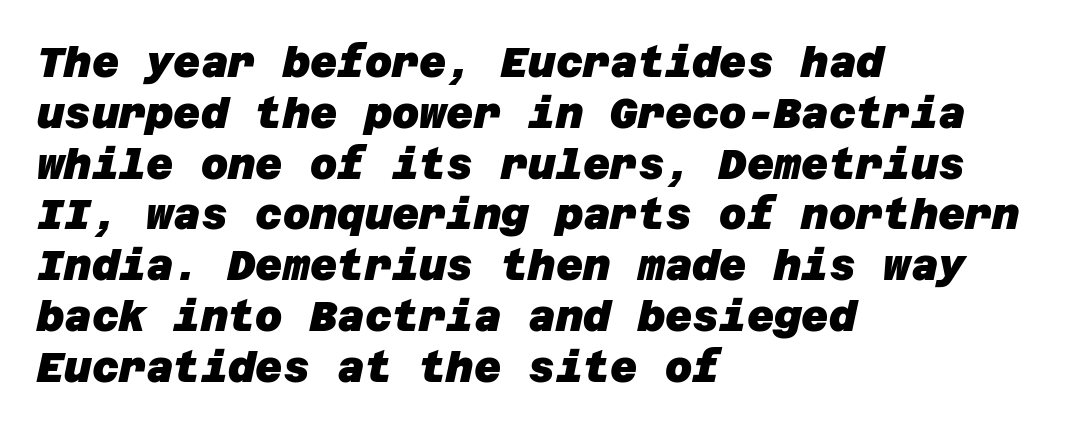
The image shows 42 px heavy sans-serif type; set left-aligned, line spacing 1.21x, normal letter spacing, not underlined; low stroke contrast and a large x-height.
